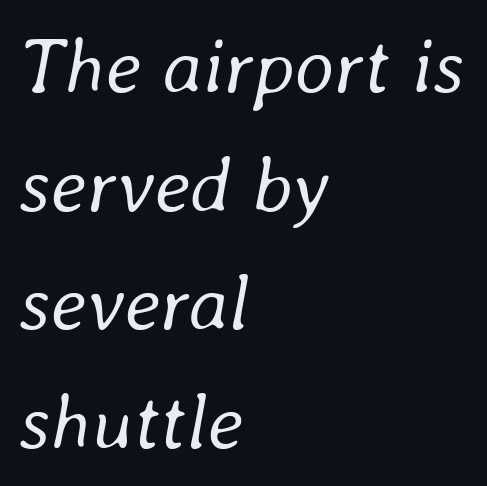
{"italic": "yes", "lean": "right", "slant_degrees": 8, "bold": "no", "weight": "regular", "width": "normal", "stroke_contrast": "low", "x_height": "medium", "monospaced": "no", "underline": "no", "align": "left", "line_spacing": "normal", "line_spacing_ratio": 1.52, "letter_spacing": "normal", "letter_spacing_em": 0.0, "glyph_px": 78}
